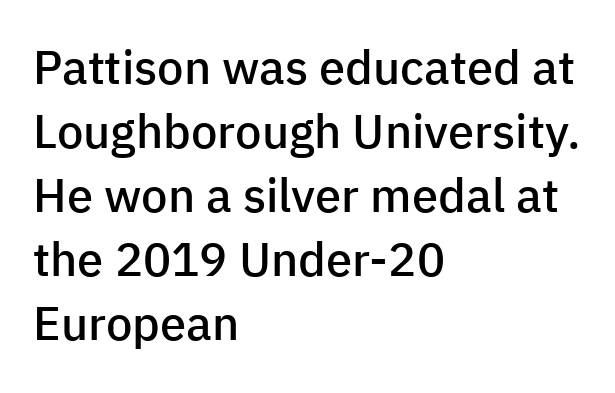
{"serif": "no", "italic": "no", "bold": "semi", "weight": "semibold", "width": "normal", "stroke_contrast": "low", "x_height": "medium", "monospaced": "no", "underline": "no", "align": "left", "line_spacing": "normal", "line_spacing_ratio": 1.36, "letter_spacing": "normal", "letter_spacing_em": 0.0, "glyph_px": 47}
